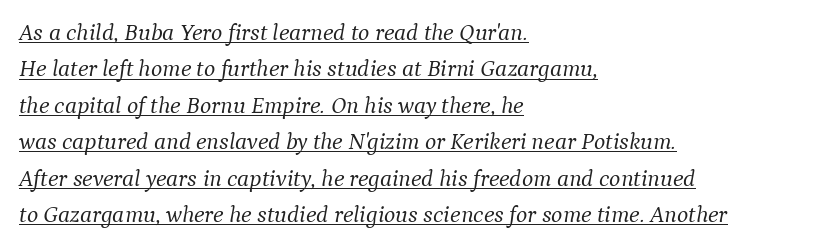
The image shows 24 px text type, italic (leaning right); set left-aligned, normal line spacing (1.52x), normal letter spacing, underlined.
